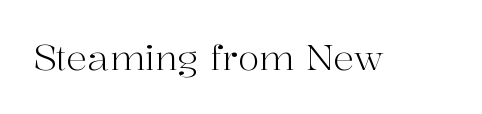
Q: Is the text bold? A: No.
Q: Is the text italic (slanted)? A: No, it is upright.
Q: Is the typeface a serif or a sans-serif typeface? A: Serif.
Q: Is the text underlined? A: No.
Q: Is the spacing between letters normal or unusually wide? A: Normal.
Q: Width (condensed, normal, or wide)? A: Normal.
Q: Stroke contrast? A: High.
Q: x-height? A: Medium.
Q: Monospaced? A: No.
